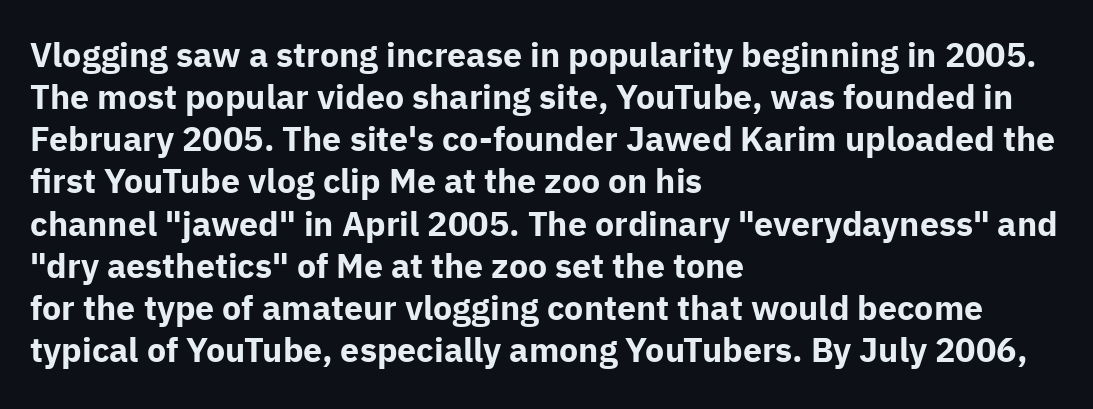
Q: Is the text bold? A: Yes.
Q: Is the text italic (slanted)? A: No, it is upright.
Q: Is the typeface a serif or a sans-serif typeface? A: Sans-serif.
Q: Is the text underlined? A: No.
Q: How is the paragraph aligned? A: Left-aligned.
Q: Is the spacing between letters normal or unusually wide? A: Normal.
Q: Width (condensed, normal, or wide)? A: Normal.
Q: Stroke contrast? A: Low.
Q: x-height? A: Medium.
Q: Monospaced? A: No.
